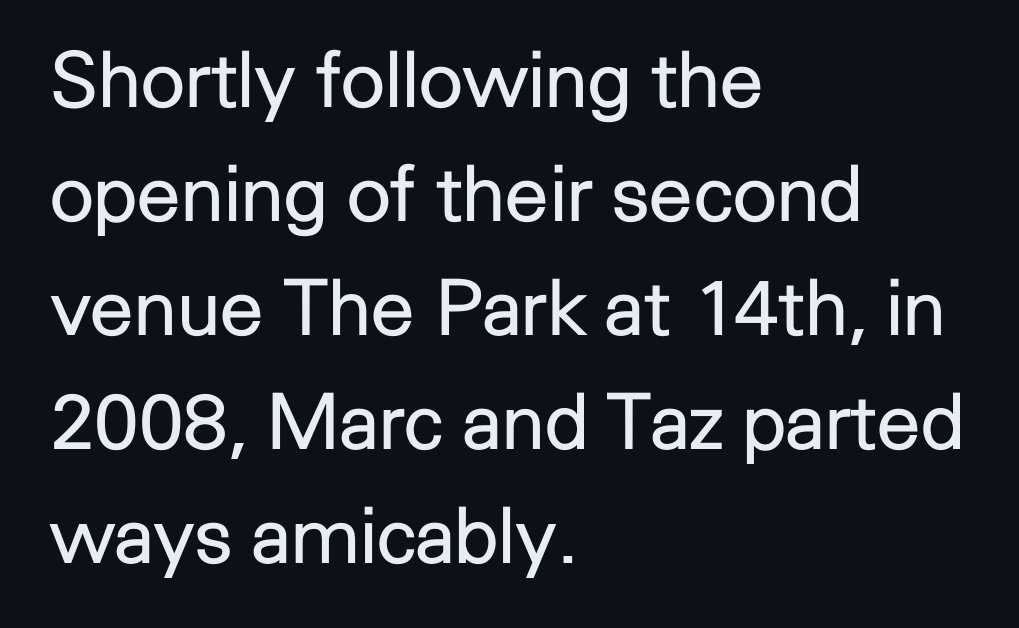
Q: Is the text bold? A: No.
Q: Is the text italic (slanted)? A: No, it is upright.
Q: Is the typeface a serif or a sans-serif typeface? A: Sans-serif.
Q: Is the text underlined? A: No.
Q: How is the paragraph aligned? A: Left-aligned.
Q: Is the spacing between letters normal or unusually wide? A: Normal.
Q: Is the spacing between lines tight, normal or loose? A: Normal.
Q: Width (condensed, normal, or wide)? A: Normal.
Q: Stroke contrast? A: Low.
Q: x-height? A: Medium.
Q: Monospaced? A: No.
